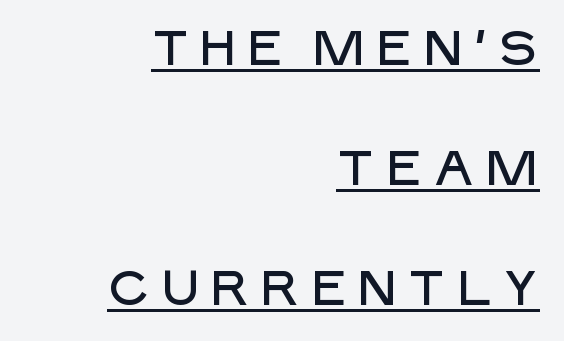
The image shows 49 px sans-serif type, upright; set right-aligned, loose line spacing (2.45x), underlined; low stroke contrast and a large x-height.
